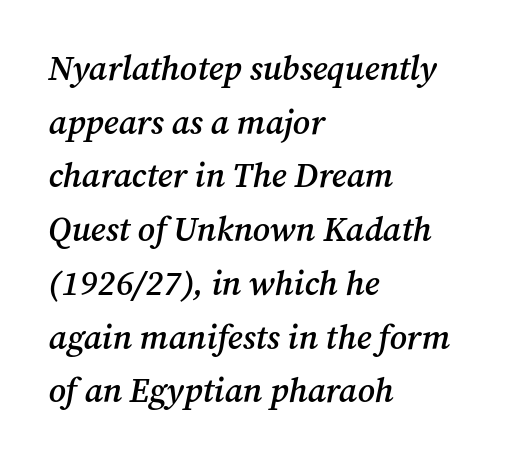
The image shows 34 px semibold serif type, italic (leaning right); set left-aligned, normal line spacing (1.58x), normal letter spacing, not underlined; medium stroke contrast and a medium x-height.
